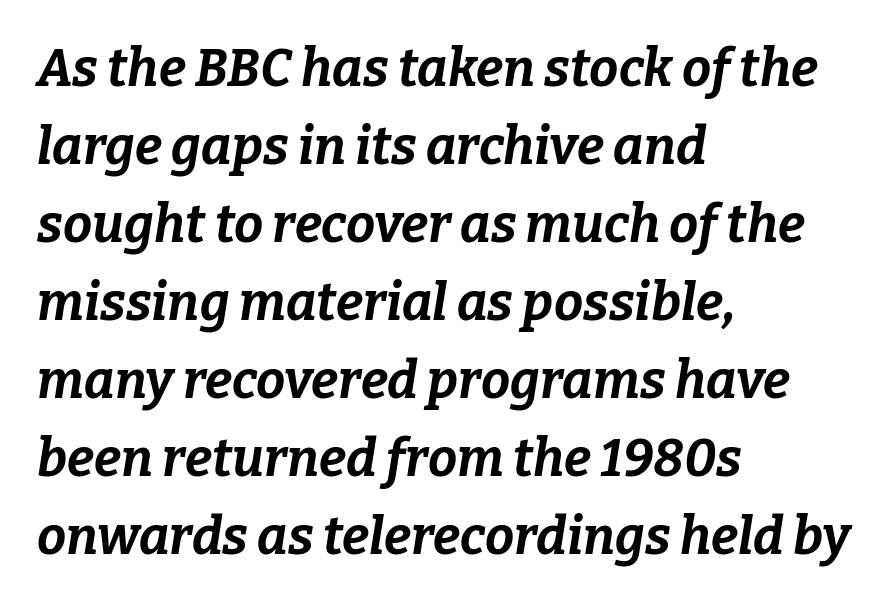
Q: Is the text bold? A: Yes.
Q: Is the text italic (slanted)? A: Yes, it leans right by about 9 degrees.
Q: Is the text underlined? A: No.
Q: How is the paragraph aligned? A: Left-aligned.
Q: Is the spacing between letters normal or unusually wide? A: Normal.
Q: Is the spacing between lines tight, normal or loose? A: Normal.
Q: Width (condensed, normal, or wide)? A: Normal.
Q: Stroke contrast? A: Low.
Q: x-height? A: Medium.
Q: Monospaced? A: No.
